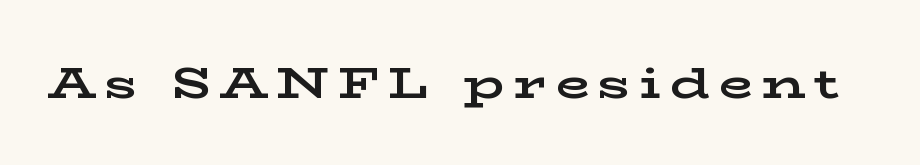
{"serif": "yes", "italic": "no", "bold": "yes", "weight": "bold", "width": "wide", "stroke_contrast": "low", "x_height": "medium", "monospaced": "no", "underline": "no", "letter_spacing": "wide", "letter_spacing_em": 0.2, "glyph_px": 44}
